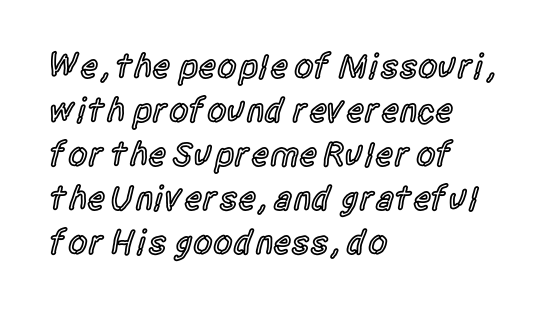
The image shows 35 px semibold, condensed sans-serif type; set left-aligned, normal line spacing (1.26x), normal letter spacing, not underlined; a large x-height.
